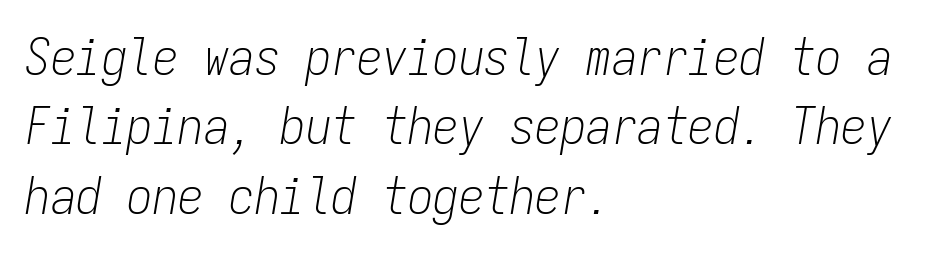
The image shows 51 px light, condensed type, italic (leaning right), monospaced; set left-aligned, normal line spacing (1.36x), normal letter spacing, not underlined; low stroke contrast and a medium x-height.
